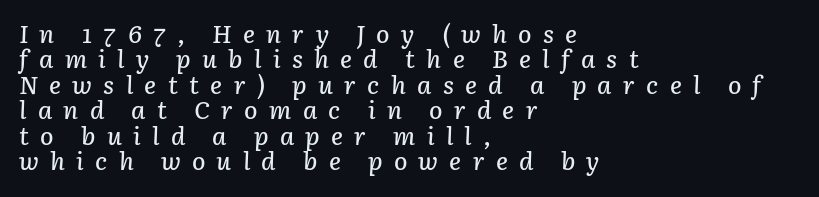
Q: Is the text italic (slanted)? A: Yes, it leans right by about 3 degrees.
Q: Is the text underlined? A: No.
Q: How is the paragraph aligned? A: Left-aligned.
Q: Is the spacing between letters normal or unusually wide? A: Unusually wide.
Q: Is the spacing between lines tight, normal or loose? A: Tight.
